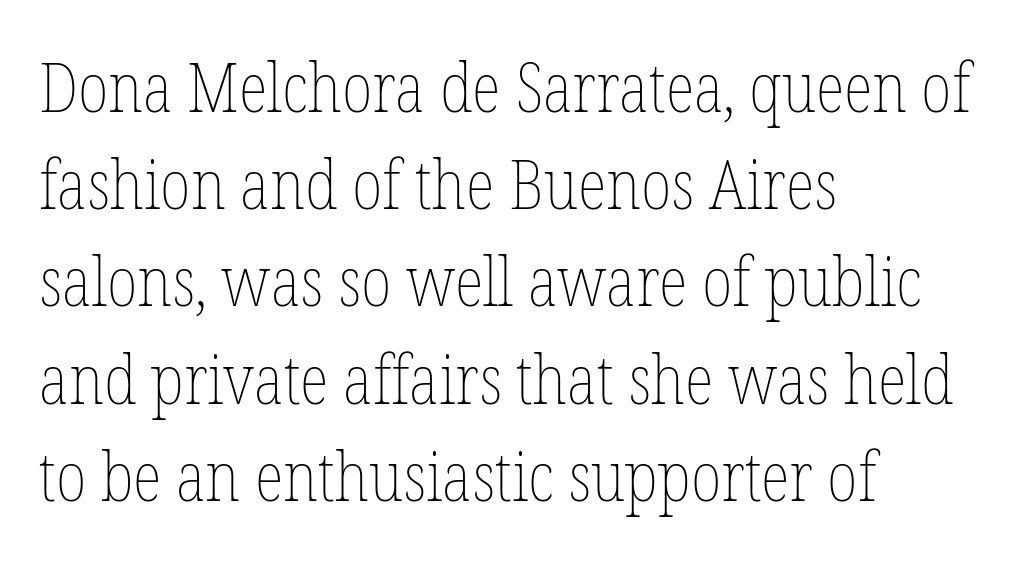
Quick note: underline off. The strokes are not fattened; the text isn't bold. A typesetter would call this proportional, since set widths differ per character. Each word holds together tightly as a unit, with standard inter-letter gaps.
